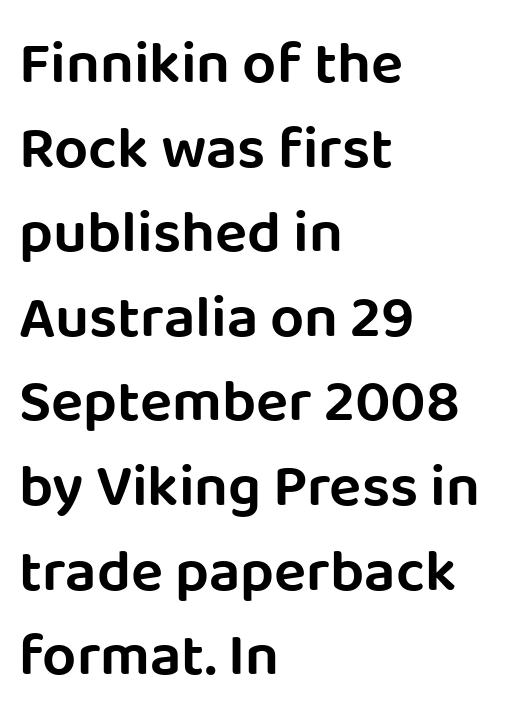
The image shows 60 px sans-serif type, upright; set left-aligned, normal line spacing (1.41x), normal letter spacing, not underlined; low stroke contrast and a large x-height.
